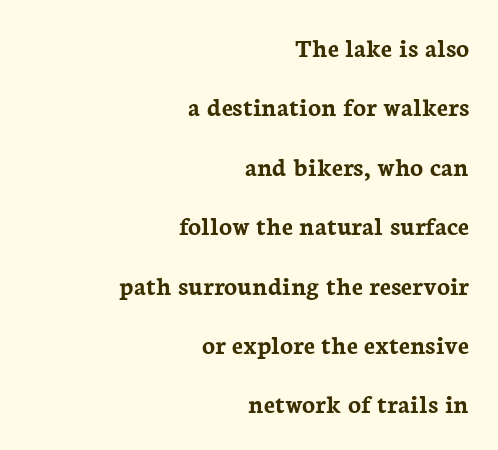
The image shows 27 px bold type, upright; set right-aligned, loose line spacing (2.2x), normal letter spacing, not underlined.
